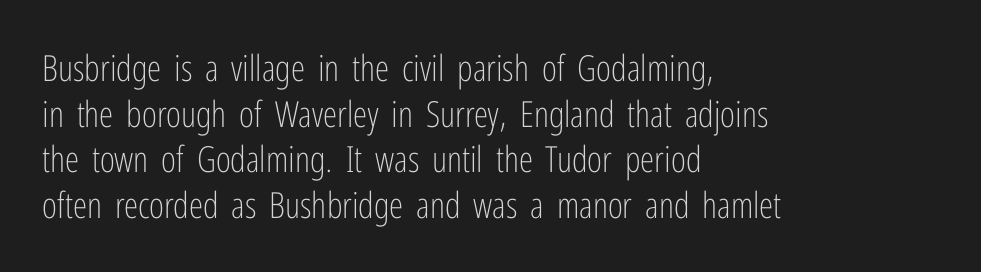
{"serif": "no", "italic": "no", "bold": "no", "weight": "light", "width": "condensed", "stroke_contrast": "low", "x_height": "medium", "monospaced": "no", "underline": "no", "align": "left", "line_spacing": "normal", "line_spacing_ratio": 1.27, "letter_spacing": "normal", "letter_spacing_em": 0.0, "glyph_px": 36}
